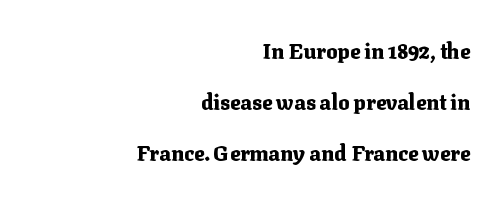
Q: Is the text bold? A: Yes.
Q: Is the text italic (slanted)? A: No, it is upright.
Q: Is the text underlined? A: No.
Q: How is the paragraph aligned? A: Right-aligned.
Q: Is the spacing between letters normal or unusually wide? A: Normal.
Q: Is the spacing between lines tight, normal or loose? A: Loose.
